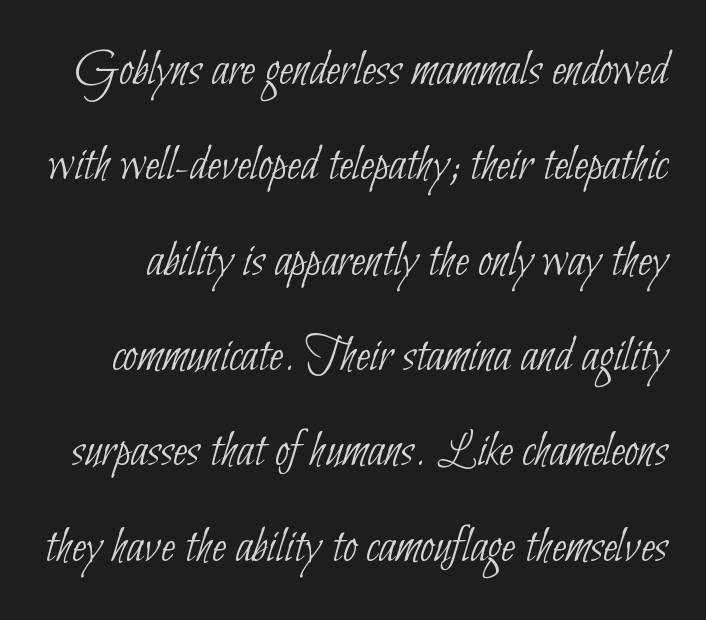
{"serif": "no", "bold": "no", "weight": "thin", "width": "condensed", "stroke_contrast": "low", "x_height": "small", "monospaced": "no", "underline": "no", "line_spacing_ratio": 1.87, "letter_spacing": "normal", "letter_spacing_em": 0.0, "glyph_px": 51}
